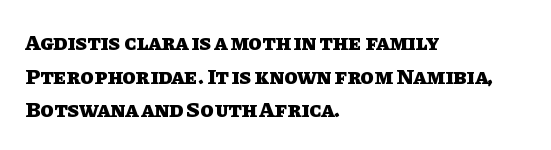
The image shows 22 px bold type, upright; set left-aligned, normal line spacing (1.53x), normal letter spacing, not underlined.
